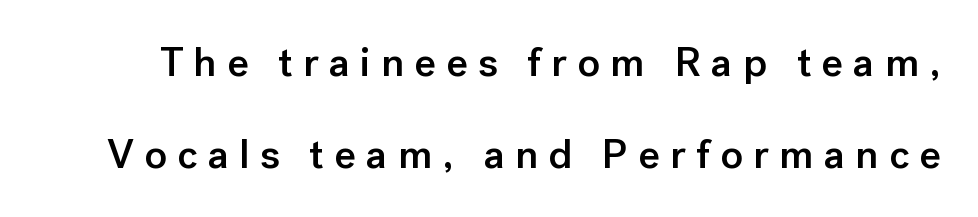
Q: Is the text bold? A: Semi-bold.
Q: Is the text italic (slanted)? A: No, it is upright.
Q: Is the typeface a serif or a sans-serif typeface? A: Sans-serif.
Q: Is the text underlined? A: No.
Q: Is the spacing between letters normal or unusually wide? A: Unusually wide.
Q: Is the spacing between lines tight, normal or loose? A: Loose.
Q: Width (condensed, normal, or wide)? A: Normal.
Q: Stroke contrast? A: Low.
Q: x-height? A: Medium.
Q: Monospaced? A: No.
